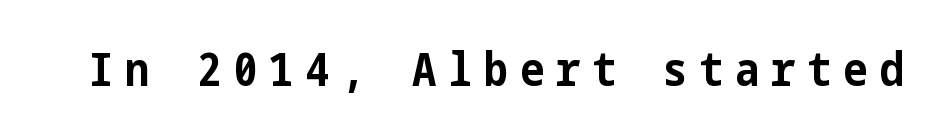
The image shows 46 px bold, condensed sans-serif type, upright; set unusually wide letter spacing (+0.25 em), not underlined; low stroke contrast and a medium x-height.
